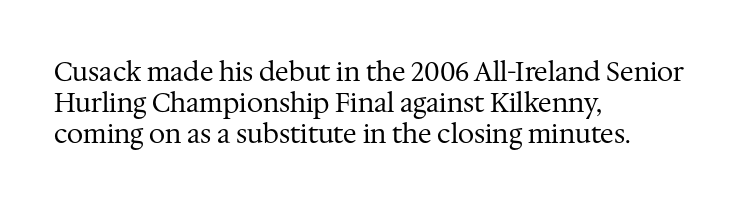
Q: Is the text bold? A: No.
Q: Is the text italic (slanted)? A: No, it is upright.
Q: Is the text underlined? A: No.
Q: How is the paragraph aligned? A: Left-aligned.
Q: Is the spacing between letters normal or unusually wide? A: Normal.
